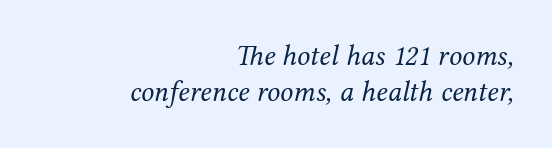
Q: Is the text bold? A: No.
Q: Is the text italic (slanted)? A: Yes, it leans right by about 12 degrees.
Q: Is the typeface a serif or a sans-serif typeface? A: Serif.
Q: Is the text underlined? A: No.
Q: How is the paragraph aligned? A: Right-aligned.
Q: Is the spacing between letters normal or unusually wide? A: Normal.
Q: Width (condensed, normal, or wide)? A: Normal.
Q: Stroke contrast? A: Medium.
Q: x-height? A: Medium.
Q: Monospaced? A: No.
